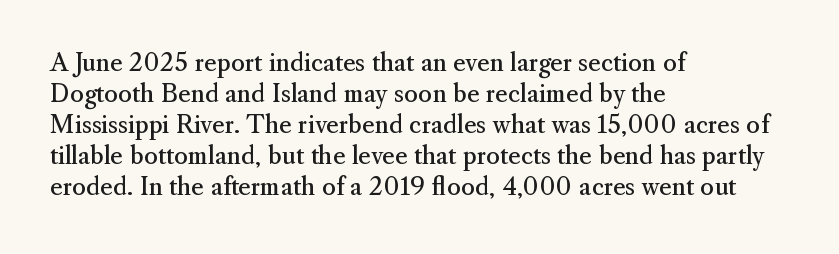
Q: Is the text bold? A: No.
Q: Is the text italic (slanted)? A: No, it is upright.
Q: Is the text underlined? A: No.
Q: How is the paragraph aligned? A: Left-aligned.
Q: Is the spacing between letters normal or unusually wide? A: Normal.
Q: Is the spacing between lines tight, normal or loose? A: Normal.
